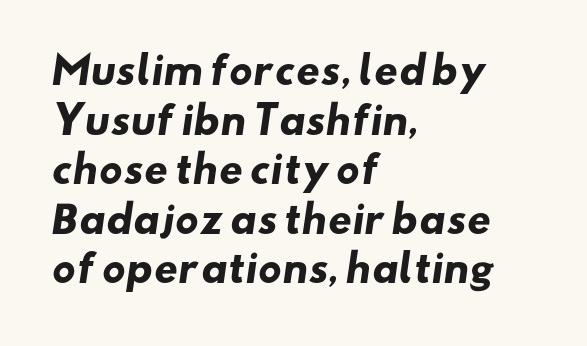
Q: Is the text bold? A: Yes.
Q: Is the typeface a serif or a sans-serif typeface? A: Sans-serif.
Q: Is the text underlined? A: No.
Q: How is the paragraph aligned? A: Left-aligned.
Q: Is the spacing between letters normal or unusually wide? A: Normal.
Q: Is the spacing between lines tight, normal or loose? A: Normal.
Q: Width (condensed, normal, or wide)? A: Wide.
Q: Stroke contrast? A: Low.
Q: x-height? A: Small.
Q: Monospaced? A: No.
